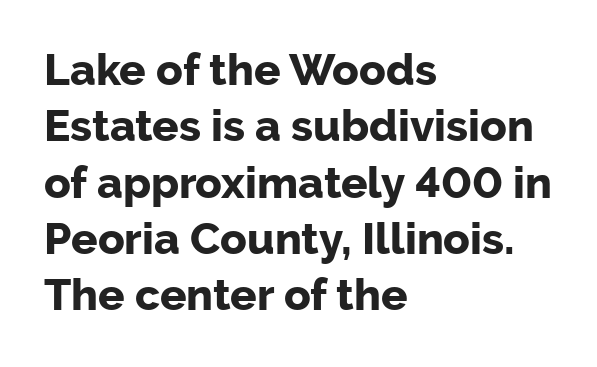
Q: Is the text bold? A: Yes.
Q: Is the text italic (slanted)? A: No, it is upright.
Q: Is the typeface a serif or a sans-serif typeface? A: Sans-serif.
Q: Is the text underlined? A: No.
Q: How is the paragraph aligned? A: Left-aligned.
Q: Is the spacing between letters normal or unusually wide? A: Normal.
Q: Is the spacing between lines tight, normal or loose? A: Normal.
Q: Width (condensed, normal, or wide)? A: Normal.
Q: Stroke contrast? A: Low.
Q: x-height? A: Medium.
Q: Monospaced? A: No.
